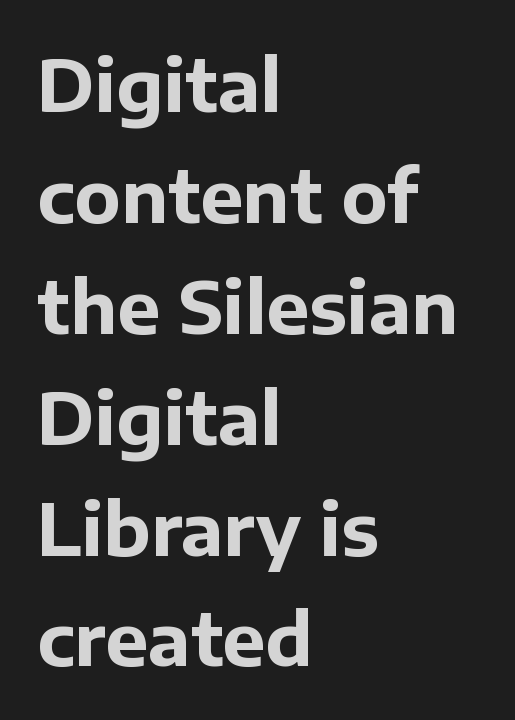
The image shows 72 px bold sans-serif type, upright; set left-aligned, normal line spacing (1.54x), normal letter spacing, not underlined; low stroke contrast and a medium x-height.
